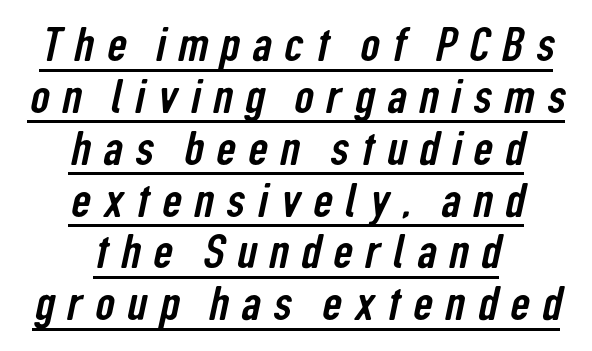
How are the letters spaced? Widely, with obvious added tracking. A rule runs beneath these lines of type. The letters advance in unequal steps, a hallmark of proportional type. The compositor balanced each line on the midline.
